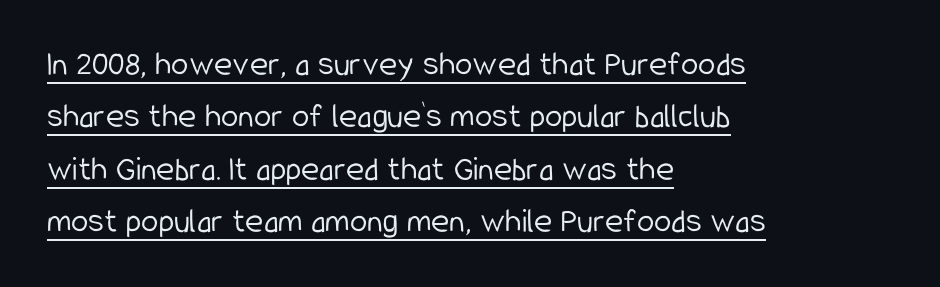
Descenders here cross a horizontal rule under the line. These lines are rendered in a variable-pitch font. No extra ink here — the face is not bold. Vertical strokes here are truly vertical. Each letter's strokes conclude bluntly, with no projecting serifs.
